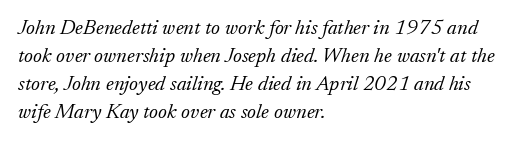
The image shows 21 px text type, italic (leaning right); set left-aligned, normal line spacing (1.34x), normal letter spacing, not underlined.
